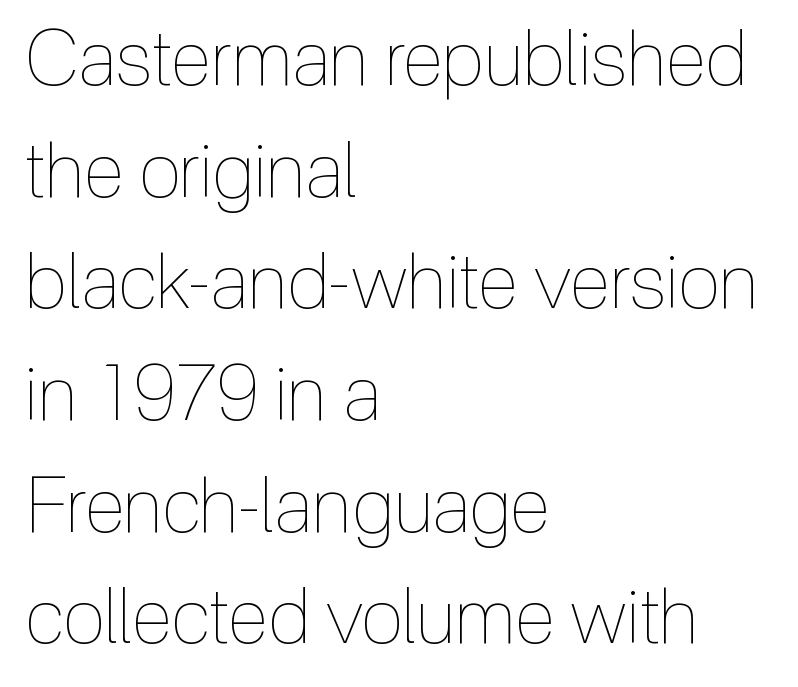
The image shows 77 px thin, condensed type, upright; set left-aligned, normal line spacing (1.45x), normal letter spacing, not underlined; a medium x-height.
